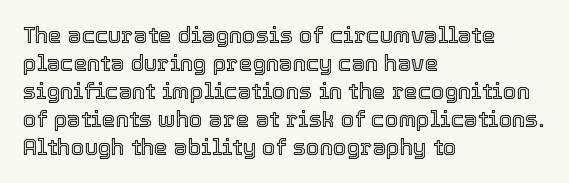
In terms of leading, this rendering sits right in the middle. Do the letters lean? They stand straight. These lines stack with their left ends in a neat column. The zone under the glyphs is completely vacant. The letters sit at their default tracking, neither squeezed nor spread.
